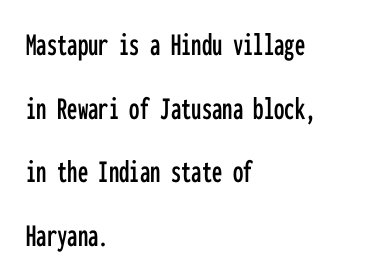
The line texture is even and compact thanks to regular tracking. Anything drawn beneath the words? Only blank space. Check where the strokes stop: nothing finishes them off — pure sans. Caption: multi-line text, flush left, ragged right.
